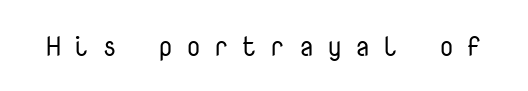
The space beneath each line is pristine and unruled. Designer's note — italics off, roman on. Tracking here is generous; glyphs stand well apart from one another. Letters have the restrained weight of plain body copy at most.
